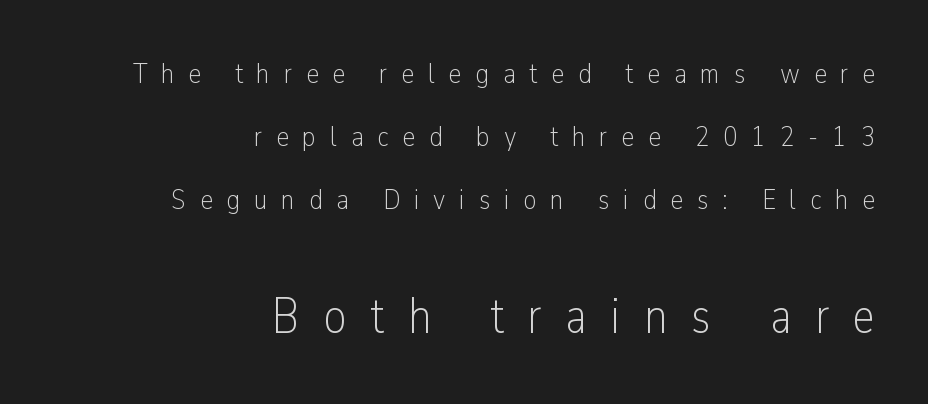
Typeset ragged left — the right edge is the straight one. This sample uses a sans-serif face. What stands out about the letter spacing? Its width — letters are far apart. This is the regular roman posture of the typeface. The area under the type is left untouched.
